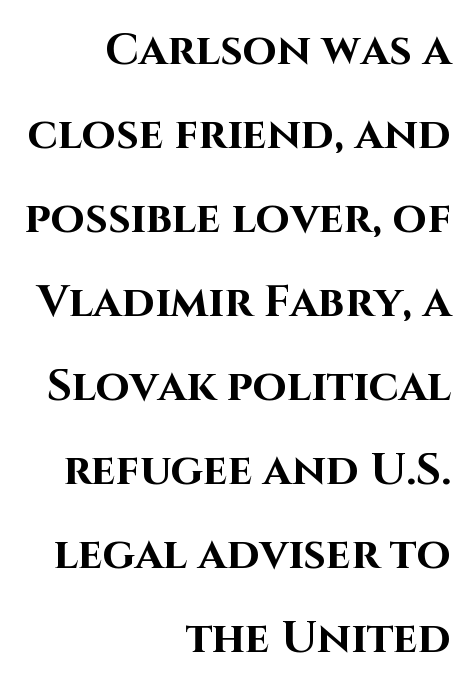
The lines are quadded right. The font's upright variant was chosen for this text. The rendering uses natural spacing where letterforms have individual widths. Quick note: underline off.
